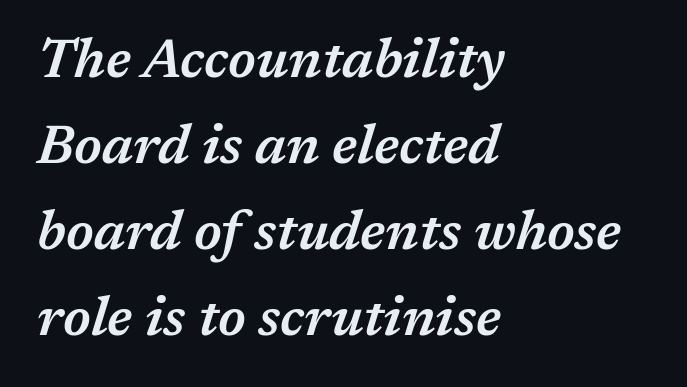
The rendering uses natural spacing where letterforms have individual widths. Notice how descenders clear the ascenders below comfortably — that's standard leading. The gap between lines stays unmarked. The rag falls on the right side of this text block. Heft: intermediate — a semibold. These lines keep a tight, regular rhythm from letter to letter.
